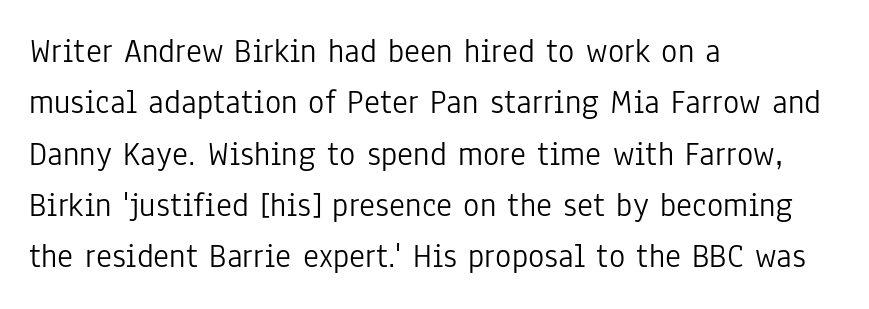
The image shows 34 px light, condensed sans-serif type, upright; set left-aligned, normal line spacing (1.51x), normal letter spacing, not underlined; low stroke contrast and a medium x-height.
